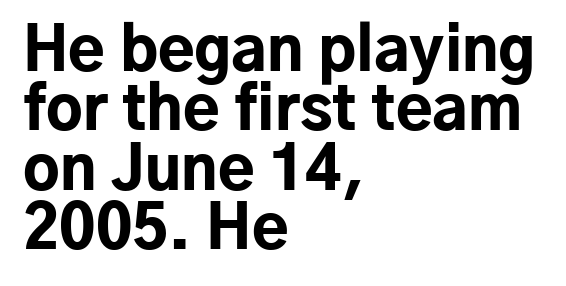
Type style note: lacks serifs. Short and long lines alike share a common starting point at left. Look at the tracking — it's just the regular setting, nothing added. Descenders are the only things crossing below the line. The block of text is dense from top to bottom, with scant space between rows. Varying glyph widths throughout — classic text-font behaviour.
